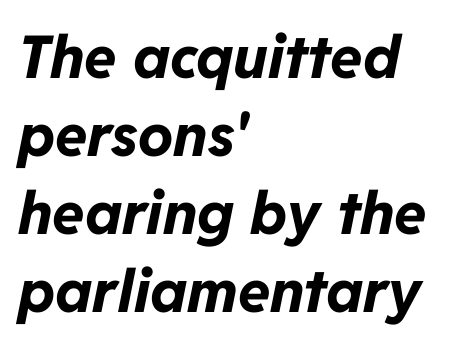
{"italic": "yes", "lean": "right", "slant_degrees": 11, "bold": "yes", "weight": "bold", "width": "normal", "stroke_contrast": "low", "x_height": "medium", "monospaced": "no", "underline": "no", "align": "left", "line_spacing": "normal", "line_spacing_ratio": 1.32, "letter_spacing": "normal", "letter_spacing_em": 0.0, "glyph_px": 59}
